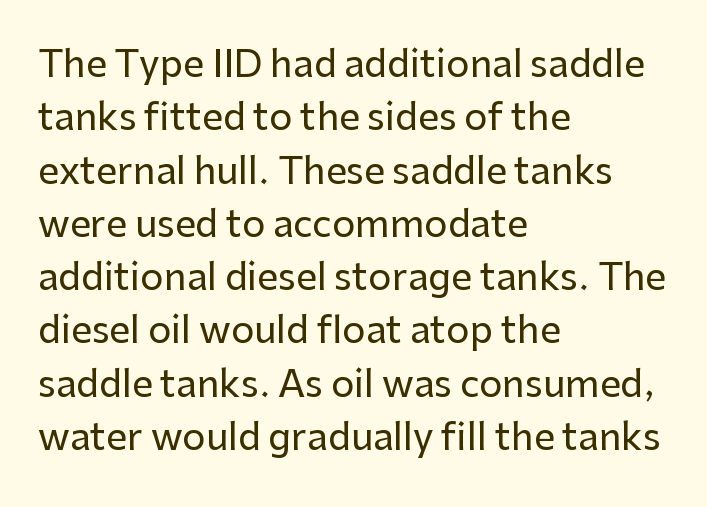
{"serif": "no", "italic": "no", "width": "normal", "stroke_contrast": "low", "x_height": "medium", "monospaced": "no", "underline": "no", "align": "left", "line_spacing": "normal", "line_spacing_ratio": 1.44, "letter_spacing": "normal", "letter_spacing_em": 0.0, "glyph_px": 37}
